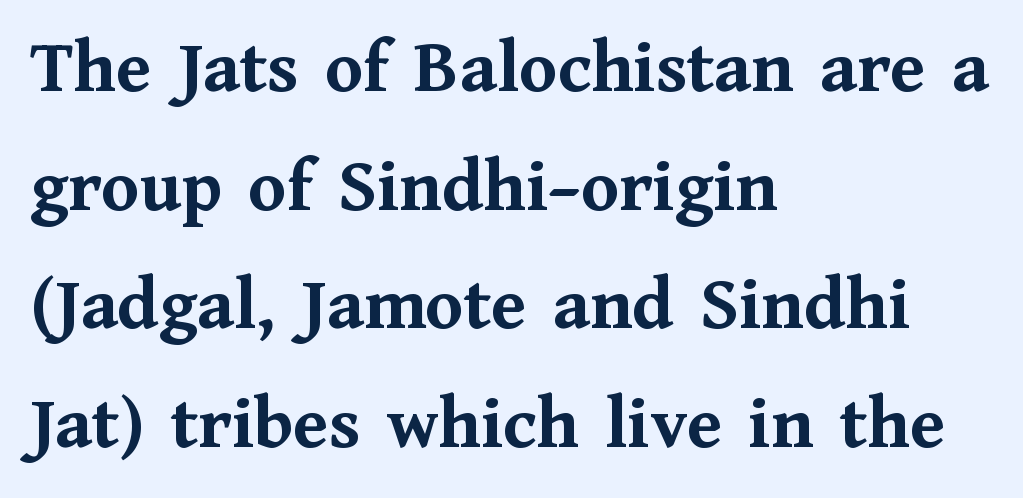
Q: Is the text bold? A: Yes.
Q: Is the text italic (slanted)? A: No, it is upright.
Q: Is the typeface a serif or a sans-serif typeface? A: Serif.
Q: Is the text underlined? A: No.
Q: How is the paragraph aligned? A: Left-aligned.
Q: Is the spacing between letters normal or unusually wide? A: Normal.
Q: Is the spacing between lines tight, normal or loose? A: Normal.
Q: Width (condensed, normal, or wide)? A: Normal.
Q: Stroke contrast? A: Medium.
Q: x-height? A: Medium.
Q: Monospaced? A: No.
